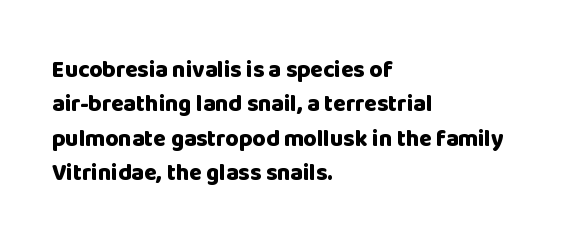
Q: Is the text bold? A: Yes.
Q: Is the text italic (slanted)? A: No, it is upright.
Q: Is the text underlined? A: No.
Q: How is the paragraph aligned? A: Left-aligned.
Q: Is the spacing between letters normal or unusually wide? A: Normal.
Q: Is the spacing between lines tight, normal or loose? A: Normal.
